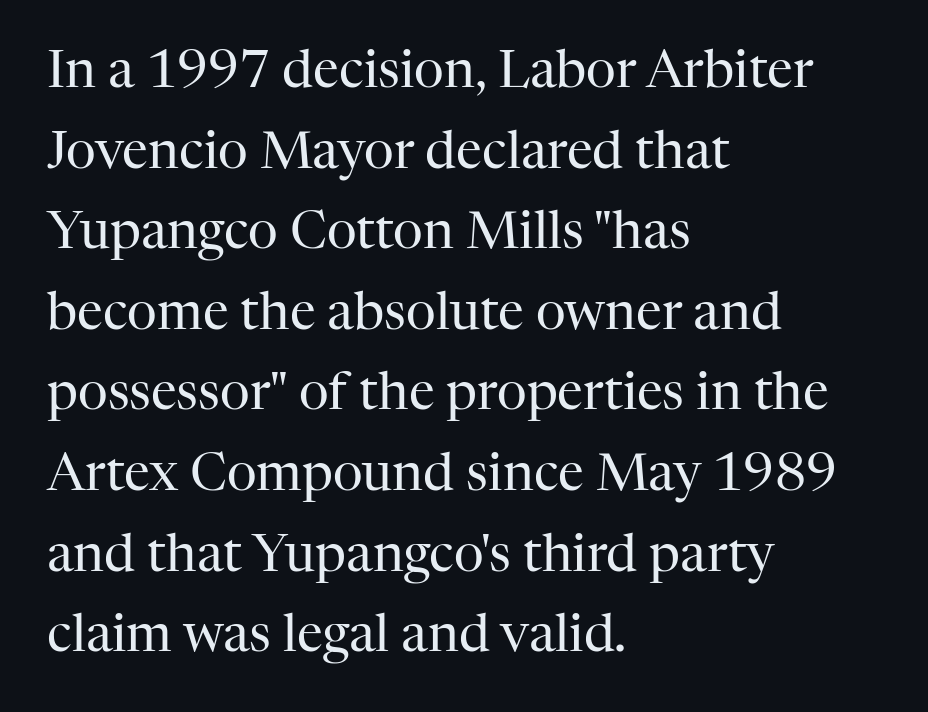
Q: Is the text bold? A: No.
Q: Is the text italic (slanted)? A: No, it is upright.
Q: Is the typeface a serif or a sans-serif typeface? A: Serif.
Q: Is the text underlined? A: No.
Q: How is the paragraph aligned? A: Left-aligned.
Q: Is the spacing between letters normal or unusually wide? A: Normal.
Q: Is the spacing between lines tight, normal or loose? A: Normal.
Q: Width (condensed, normal, or wide)? A: Normal.
Q: Stroke contrast? A: High.
Q: x-height? A: Medium.
Q: Monospaced? A: No.
